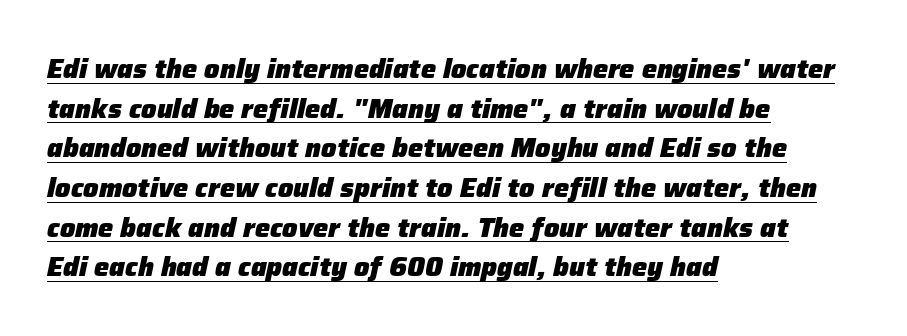
Notice how the stems are inclined rather than vertical — that's the hallmark of italics. The sample has been set heavy, in full bold. A typesetter would call this leading conventional body-copy spacing. The passage shown is underscored from start to finish.
